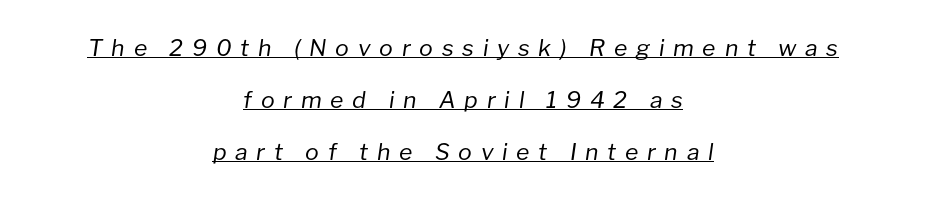
One-word summary of the alignment: center. Emphasis is given by a line drawn under the lettering. Designer's note — italics engaged. The passage shown has open, widely tracked lettering throughout.
